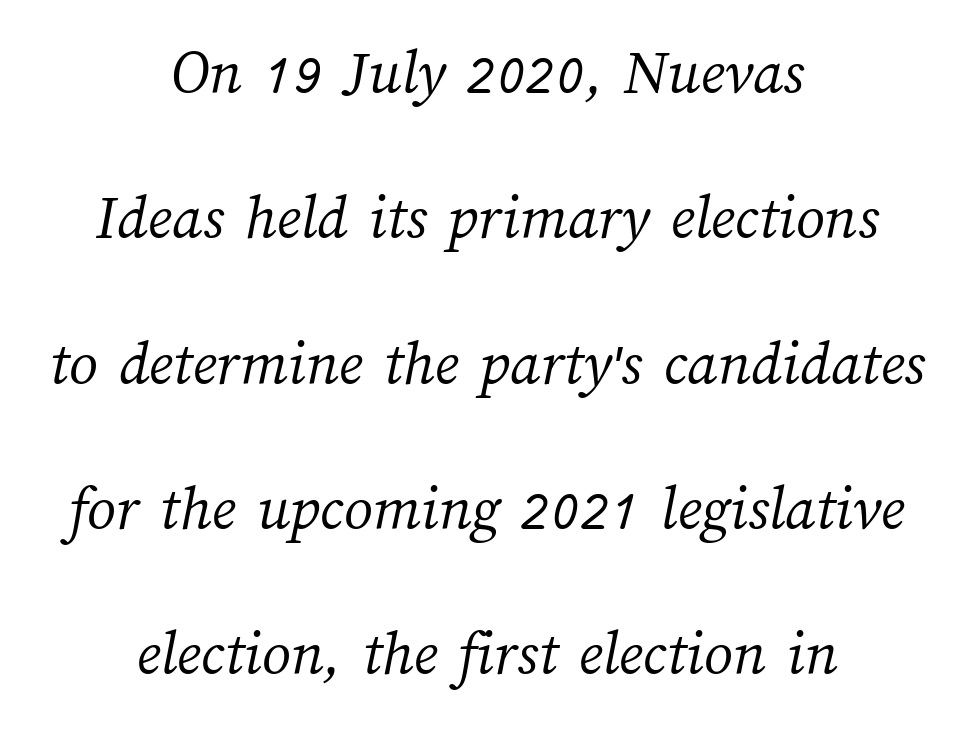
The image shows 64 px light type; set centered, loose line spacing (2.27x), normal letter spacing, not underlined; medium stroke contrast and a medium x-height.
